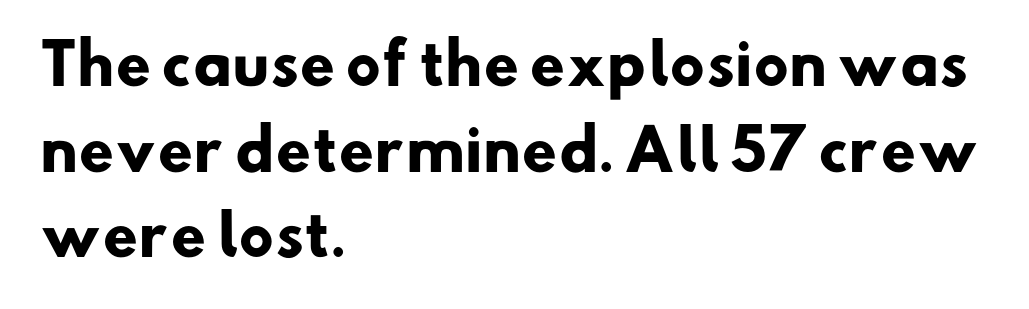
The image shows 56 px heavy sans-serif type; set left-aligned, normal line spacing (1.53x), normal letter spacing, not underlined; low stroke contrast and a small x-height.
